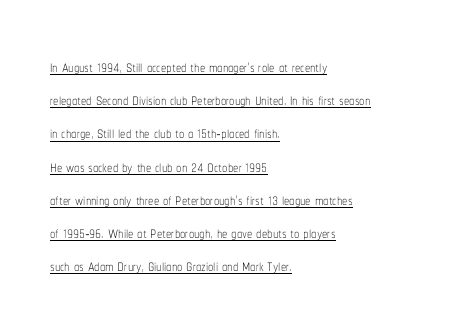
Think standard paragraph weight, or any step lighter than that. The typography opts for an upright posture over an oblique one. The rag falls on the right side of this text block. The face used here appears with an underline applied. Leading: standard. Here the glyphs are tracked normally, forming tight word shapes.
